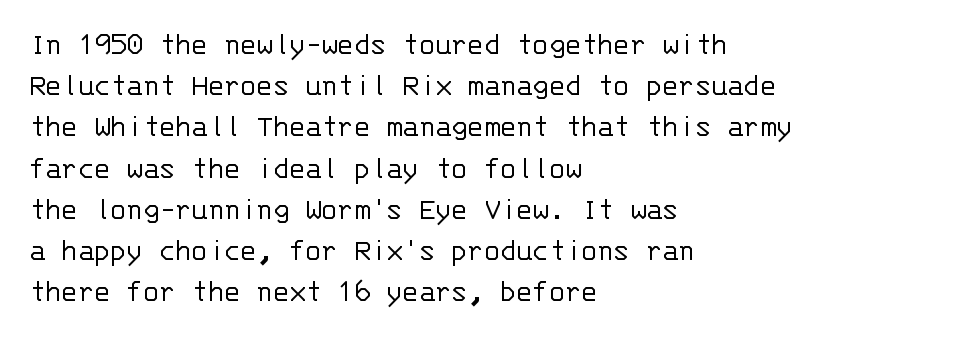
Q: Is the text bold? A: No.
Q: Is the text italic (slanted)? A: No, it is upright.
Q: Is the typeface a serif or a sans-serif typeface? A: Sans-serif.
Q: Is the text underlined? A: No.
Q: How is the paragraph aligned? A: Left-aligned.
Q: Is the spacing between letters normal or unusually wide? A: Normal.
Q: Is the spacing between lines tight, normal or loose? A: Normal.
Q: Width (condensed, normal, or wide)? A: Normal.
Q: Stroke contrast? A: Low.
Q: x-height? A: Large.
Q: Monospaced? A: Yes.
